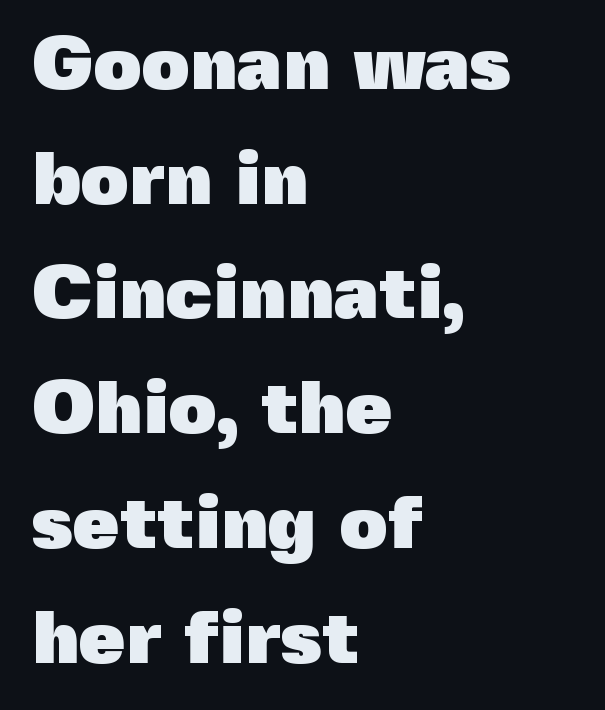
The image shows 75 px heavy sans-serif type, upright; set left-aligned, normal line spacing (1.53x), normal letter spacing, not underlined; a medium x-height.
